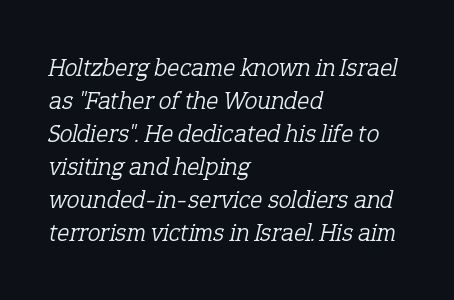
Q: Is the text bold? A: No.
Q: Is the text italic (slanted)? A: Yes, it leans right by about 12 degrees.
Q: Is the text underlined? A: No.
Q: How is the paragraph aligned? A: Left-aligned.
Q: Is the spacing between letters normal or unusually wide? A: Normal.
Q: Is the spacing between lines tight, normal or loose? A: Normal.
